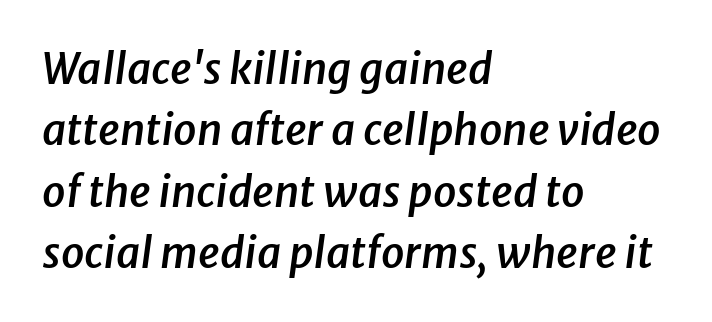
The image shows 42 px semibold type, italic (leaning right); set left-aligned, normal line spacing (1.46x), normal letter spacing, not underlined; low stroke contrast and a medium x-height.
